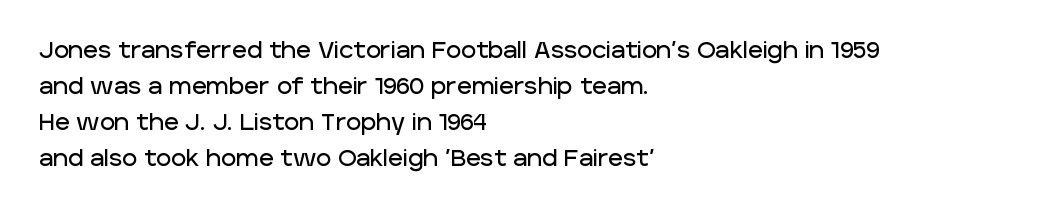
The image shows 23 px text type, upright; set left-aligned, normal line spacing (1.57x), normal letter spacing, not underlined.
